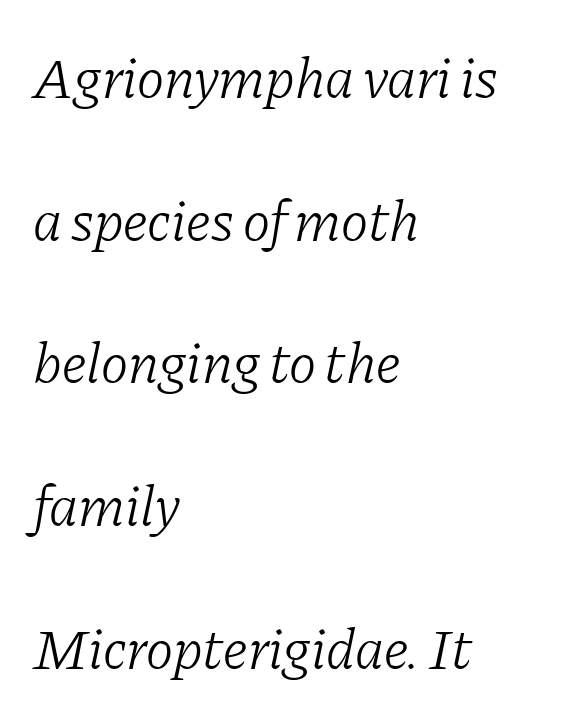
{"serif": "yes", "italic": "yes", "lean": "right", "slant_degrees": 11, "bold": "no", "weight": "light", "width": "normal", "stroke_contrast": "low", "x_height": "medium", "monospaced": "no", "underline": "no", "align": "left", "line_spacing": "loose", "line_spacing_ratio": 2.46, "letter_spacing": "normal", "letter_spacing_em": 0.0, "glyph_px": 58}
